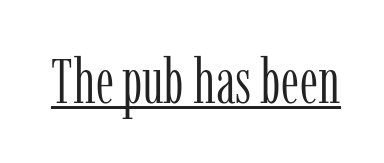
Q: Is the text bold? A: No.
Q: Is the text italic (slanted)? A: No, it is upright.
Q: Is the typeface a serif or a sans-serif typeface? A: Serif.
Q: Is the text underlined? A: Yes.
Q: Is the spacing between letters normal or unusually wide? A: Normal.
Q: Width (condensed, normal, or wide)? A: Condensed.
Q: Stroke contrast? A: Low.
Q: x-height? A: Medium.
Q: Monospaced? A: No.
